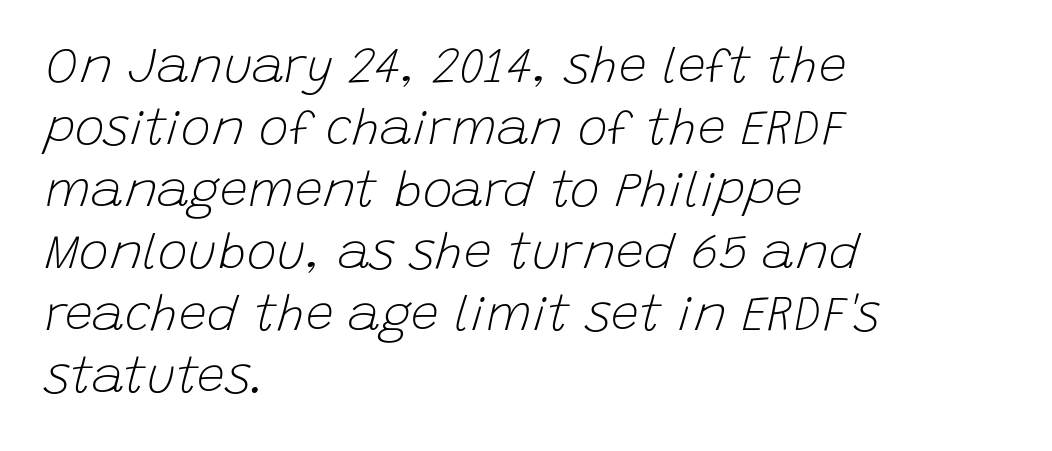
{"italic": "yes", "lean": "right", "slant_degrees": 15, "bold": "no", "weight": "light", "width": "normal", "stroke_contrast": "low", "x_height": "large", "monospaced": "no", "underline": "no", "align": "left", "line_spacing_ratio": 1.24, "letter_spacing": "normal", "letter_spacing_em": 0.0, "glyph_px": 50}
